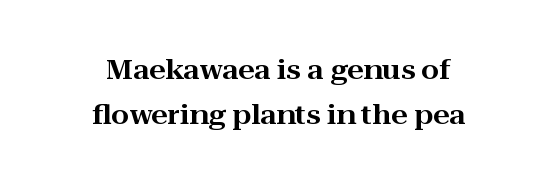
Letter spacing: default. The typography opts for an upright posture over an oblique one. Descender tails drop into unmarked territory. Neither beginnings nor endings align; midpoints do.
